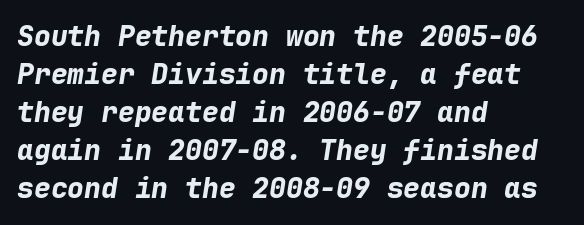
Q: Is the text bold? A: Yes.
Q: Is the text italic (slanted)? A: Yes, it leans right by about 9 degrees.
Q: Is the text underlined? A: No.
Q: How is the paragraph aligned? A: Left-aligned.
Q: Is the spacing between letters normal or unusually wide? A: Normal.
Q: Is the spacing between lines tight, normal or loose? A: Normal.
Q: Width (condensed, normal, or wide)? A: Normal.
Q: Stroke contrast? A: Low.
Q: x-height? A: Medium.
Q: Monospaced? A: Yes.
